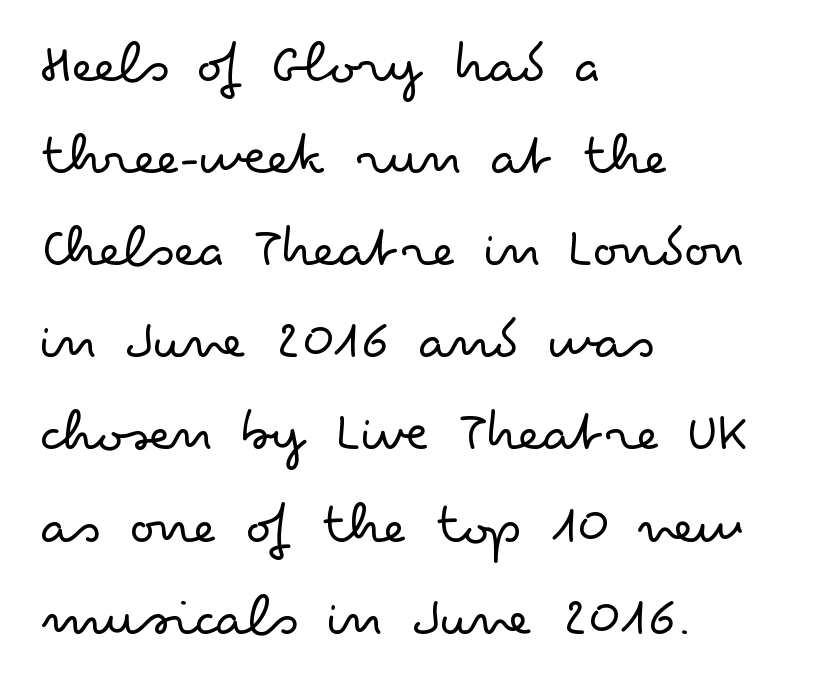
The image shows 61 px light, wide sans-serif type, upright; set left-aligned, normal line spacing (1.51x), normal letter spacing, not underlined; low stroke contrast and a small x-height.
